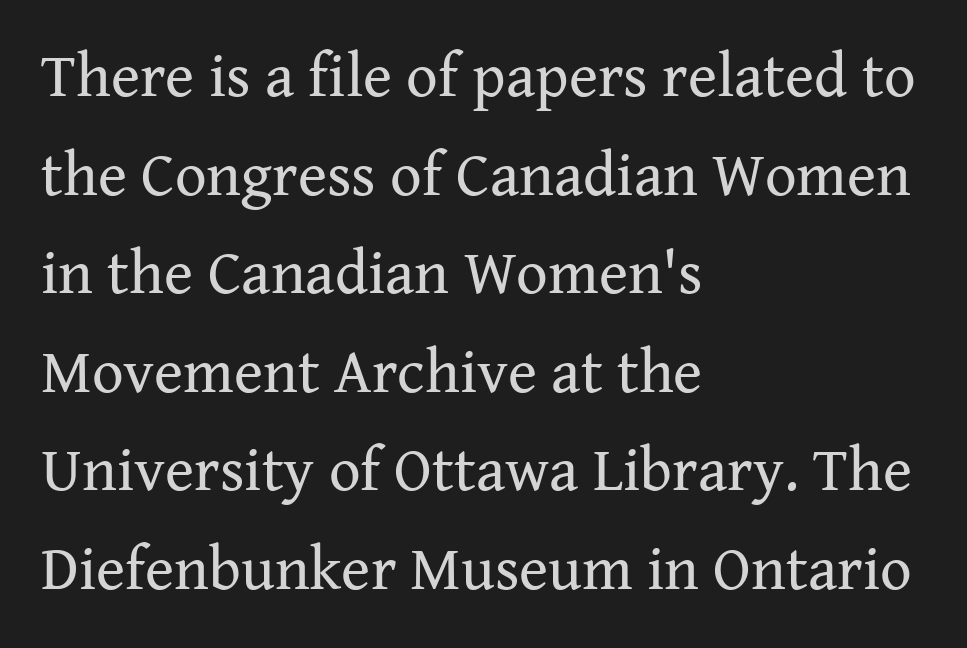
Q: Is the text bold? A: No.
Q: Is the text italic (slanted)? A: No, it is upright.
Q: Is the typeface a serif or a sans-serif typeface? A: Serif.
Q: Is the text underlined? A: No.
Q: How is the paragraph aligned? A: Left-aligned.
Q: Is the spacing between letters normal or unusually wide? A: Normal.
Q: Is the spacing between lines tight, normal or loose? A: Normal.
Q: Width (condensed, normal, or wide)? A: Normal.
Q: Stroke contrast? A: Medium.
Q: x-height? A: Medium.
Q: Monospaced? A: No.
